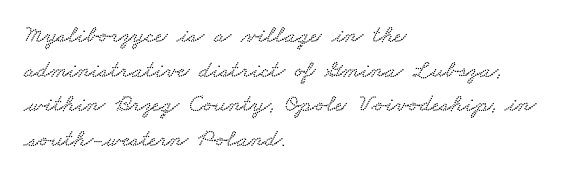
{"underline": "no", "align": "left", "line_spacing": "normal", "line_spacing_ratio": 1.39, "letter_spacing": "normal", "letter_spacing_em": 0.0, "glyph_px": 25}
